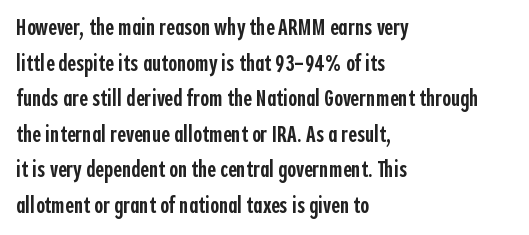
Q: Is the text bold? A: Semi-bold.
Q: Is the text italic (slanted)? A: No, it is upright.
Q: Is the text underlined? A: No.
Q: How is the paragraph aligned? A: Left-aligned.
Q: Is the spacing between letters normal or unusually wide? A: Normal.
Q: Is the spacing between lines tight, normal or loose? A: Normal.
